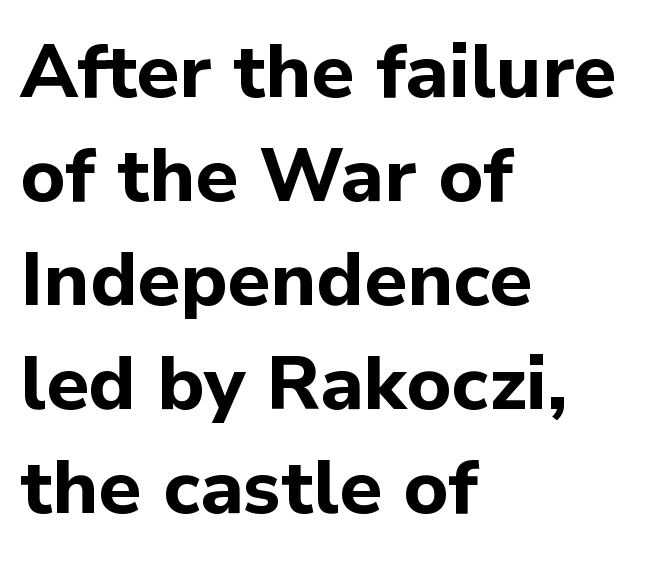
{"serif": "no", "italic": "no", "bold": "yes", "weight": "bold", "width": "normal", "stroke_contrast": "low", "x_height": "medium", "monospaced": "no", "underline": "no", "align": "left", "line_spacing": "normal", "line_spacing_ratio": 1.37, "letter_spacing": "normal", "letter_spacing_em": 0.0, "glyph_px": 76}
